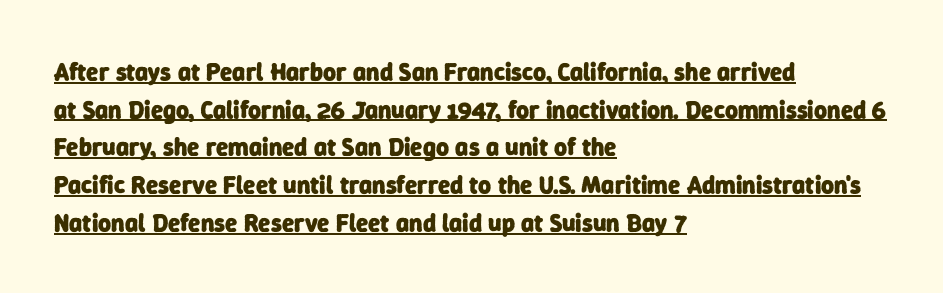
The image shows 25 px bold type; set left-aligned, normal line spacing (1.51x), normal letter spacing, underlined.
